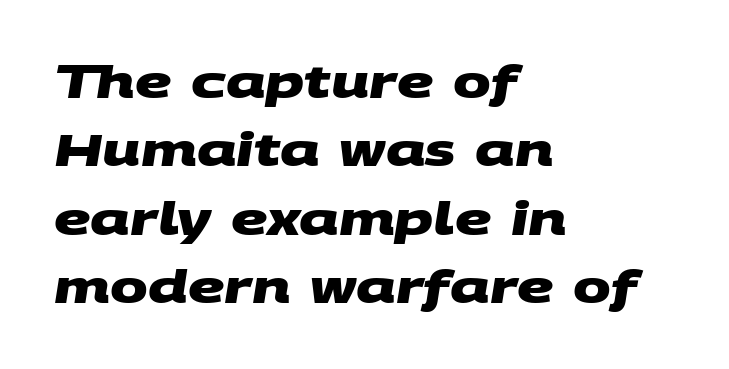
{"serif": "no", "bold": "yes", "weight": "heavy", "width": "wide", "stroke_contrast": "medium", "x_height": "large", "monospaced": "no", "underline": "no", "align": "left", "line_spacing": "normal", "line_spacing_ratio": 1.52, "letter_spacing": "normal", "letter_spacing_em": 0.0, "glyph_px": 45}
